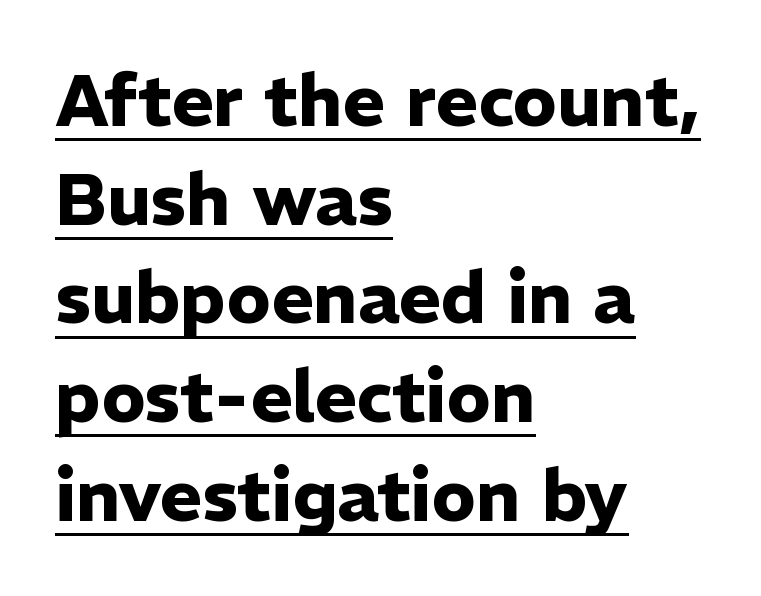
The image shows 72 px heavy sans-serif type, upright; set left-aligned, normal line spacing (1.37x), normal letter spacing, underlined; low stroke contrast and a medium x-height.
